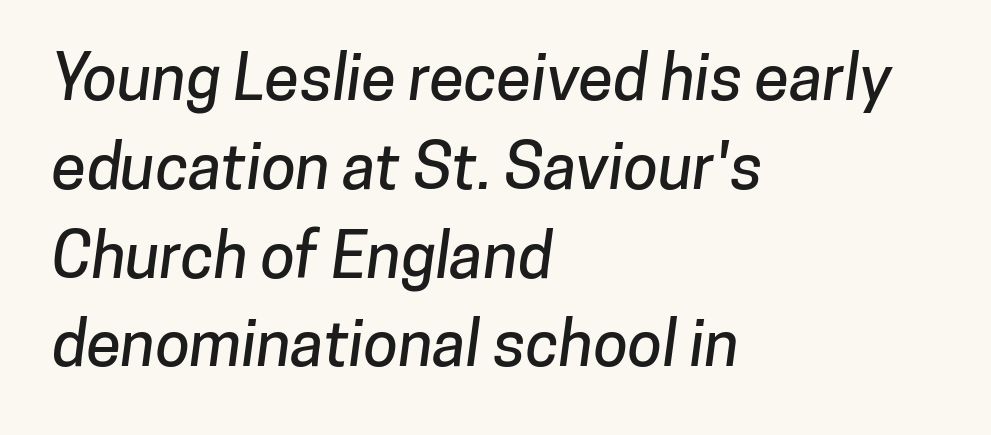
{"serif": "no", "width": "normal", "stroke_contrast": "low", "x_height": "medium", "monospaced": "no", "underline": "no", "align": "left", "line_spacing": "normal", "line_spacing_ratio": 1.41, "letter_spacing": "normal", "letter_spacing_em": 0.0, "glyph_px": 63}
